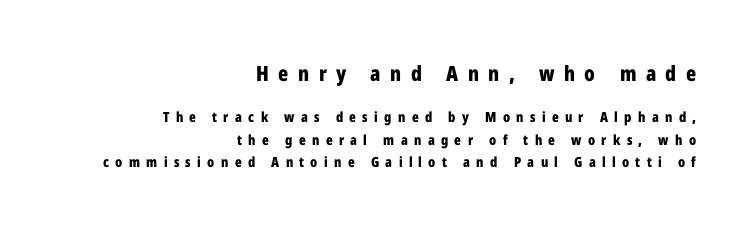
Q: Is the text bold? A: Yes.
Q: Is the text italic (slanted)? A: No, it is upright.
Q: Is the text underlined? A: No.
Q: How is the paragraph aligned? A: Right-aligned.
Q: Is the spacing between letters normal or unusually wide? A: Unusually wide.
Q: Is the spacing between lines tight, normal or loose? A: Normal.
Q: Which block of text is set in a larger size, the first (top) or the second (bottom)? A: The first (top) one.
